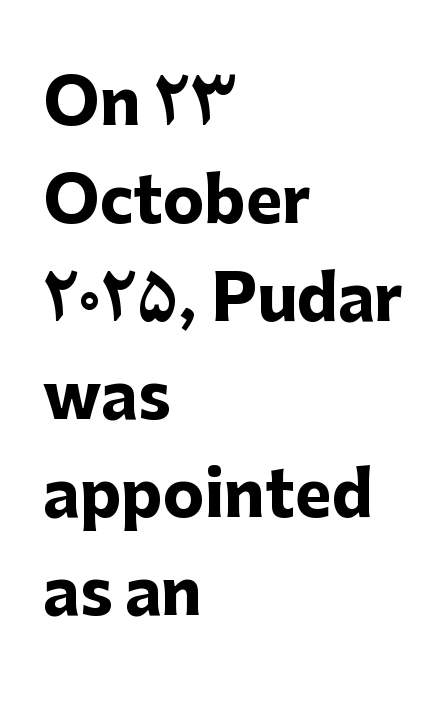
The image shows 62 px heavy sans-serif type, upright; set left-aligned, normal line spacing (1.58x), normal letter spacing, not underlined; low stroke contrast and a medium x-height.
